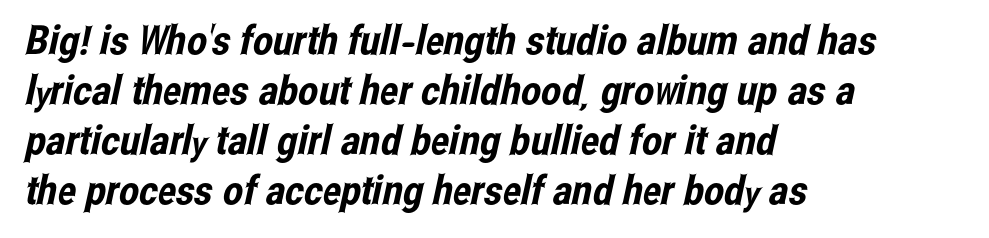
Q: Is the typeface a serif or a sans-serif typeface? A: Sans-serif.
Q: Is the text underlined? A: No.
Q: How is the paragraph aligned? A: Left-aligned.
Q: Is the spacing between letters normal or unusually wide? A: Normal.
Q: Is the spacing between lines tight, normal or loose? A: Normal.
Q: Width (condensed, normal, or wide)? A: Condensed.
Q: Stroke contrast? A: Low.
Q: x-height? A: Medium.
Q: Monospaced? A: No.
